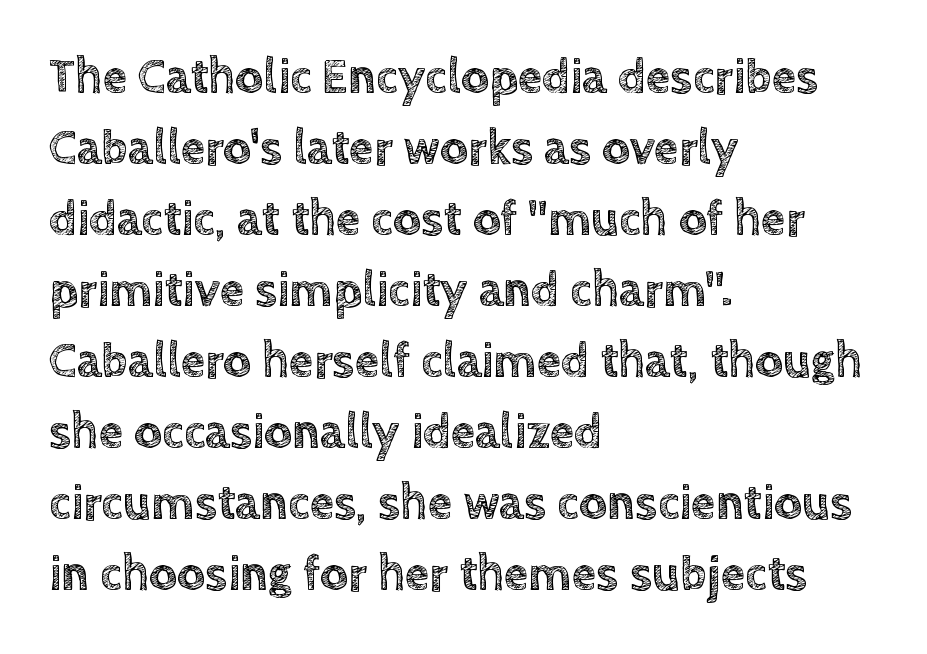
{"italic": "no", "width": "normal", "x_height": "large", "monospaced": "no", "underline": "no", "align": "left", "line_spacing": "normal", "line_spacing_ratio": 1.45, "letter_spacing": "normal", "letter_spacing_em": 0.0, "glyph_px": 49}
